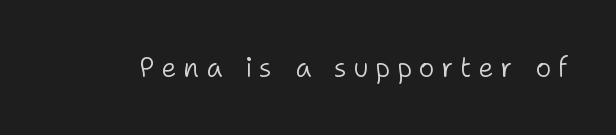
{"italic": "no", "bold": "no", "underline": "no", "letter_spacing": "wide", "letter_spacing_em": 0.25, "glyph_px": 27}
